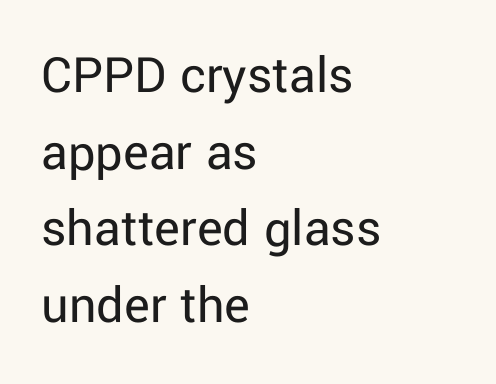
Q: Is the text bold? A: No.
Q: Is the text italic (slanted)? A: No, it is upright.
Q: Is the typeface a serif or a sans-serif typeface? A: Sans-serif.
Q: Is the text underlined? A: No.
Q: How is the paragraph aligned? A: Left-aligned.
Q: Is the spacing between letters normal or unusually wide? A: Normal.
Q: Is the spacing between lines tight, normal or loose? A: Normal.
Q: Width (condensed, normal, or wide)? A: Normal.
Q: Stroke contrast? A: Low.
Q: x-height? A: Medium.
Q: Monospaced? A: No.
